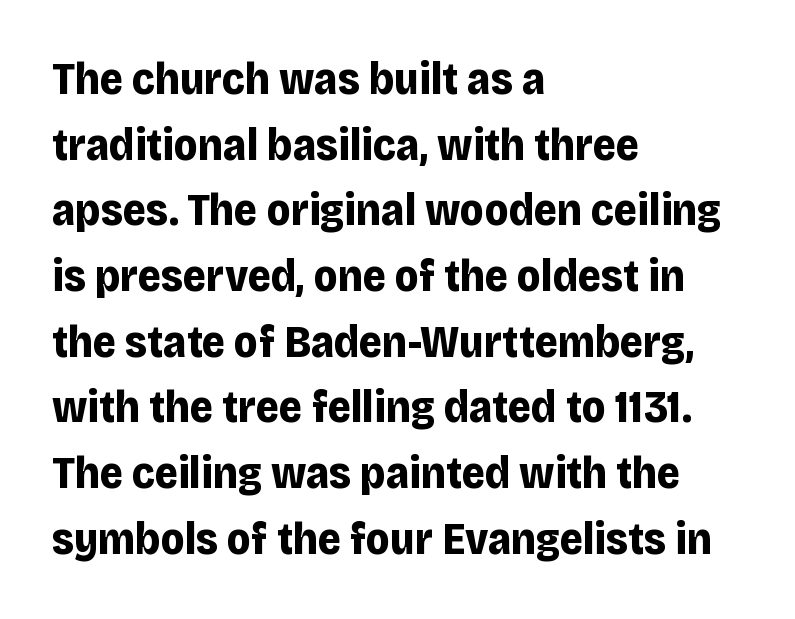
The image shows 45 px bold sans-serif type, upright; set left-aligned, normal line spacing (1.46x), normal letter spacing, not underlined; low stroke contrast and a large x-height.
